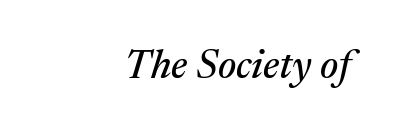
{"serif": "yes", "italic": "yes", "lean": "right", "slant_degrees": 17, "width": "normal", "stroke_contrast": "medium", "x_height": "medium", "monospaced": "no", "underline": "no", "align": "right", "letter_spacing": "normal", "letter_spacing_em": 0.0, "glyph_px": 40}
